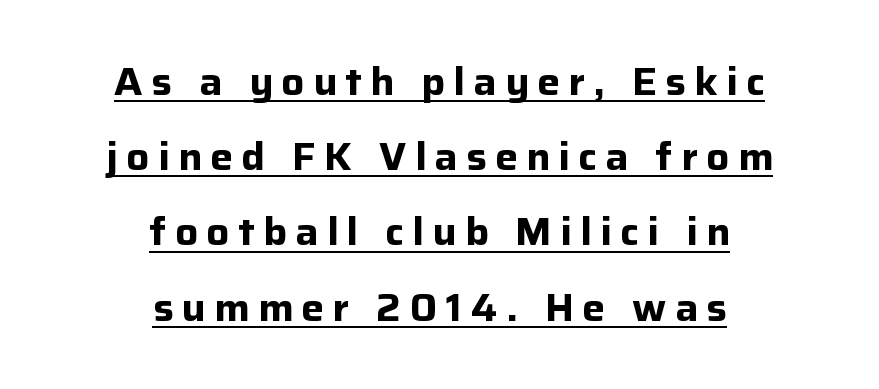
{"serif": "no", "italic": "no", "bold": "yes", "weight": "bold", "width": "normal", "stroke_contrast": "low", "x_height": "medium", "monospaced": "no", "underline": "yes", "align": "center", "line_spacing": "loose", "line_spacing_ratio": 1.98, "letter_spacing": "wide", "letter_spacing_em": 0.22, "glyph_px": 38}
